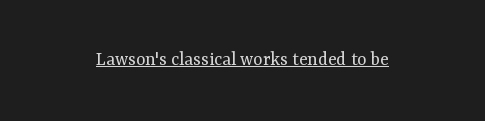
Between one letter and the next there's only the usual sliver of space. A roman cut, with each character standing at attention. The rendered words wear a rule along their underside. Heaviness? Minimal to ordinary, like unemphasized prose.
